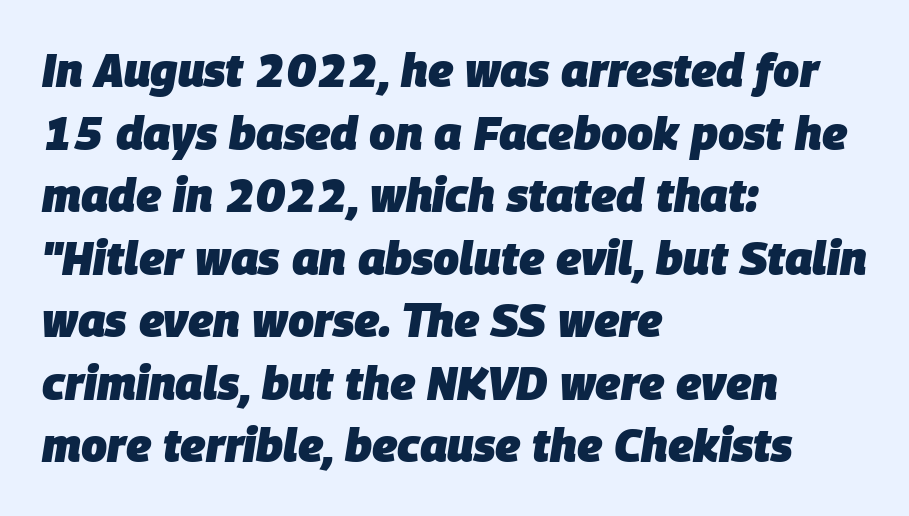
{"italic": "yes", "lean": "right", "slant_degrees": 9, "bold": "yes", "weight": "heavy", "width": "normal", "stroke_contrast": "low", "x_height": "large", "monospaced": "no", "underline": "no", "align": "left", "line_spacing": "normal", "line_spacing_ratio": 1.36, "letter_spacing": "normal", "letter_spacing_em": 0.0, "glyph_px": 46}
